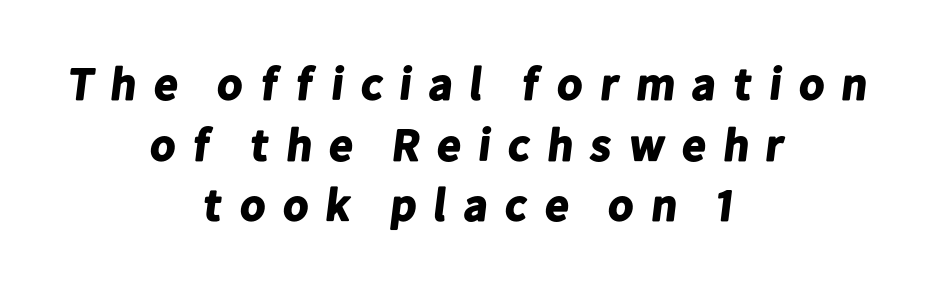
{"serif": "no", "bold": "yes", "weight": "bold", "width": "normal", "stroke_contrast": "low", "x_height": "medium", "monospaced": "no", "underline": "no", "align": "center", "line_spacing": "normal", "line_spacing_ratio": 1.32, "letter_spacing": "wide", "letter_spacing_em": 0.31, "glyph_px": 46}
